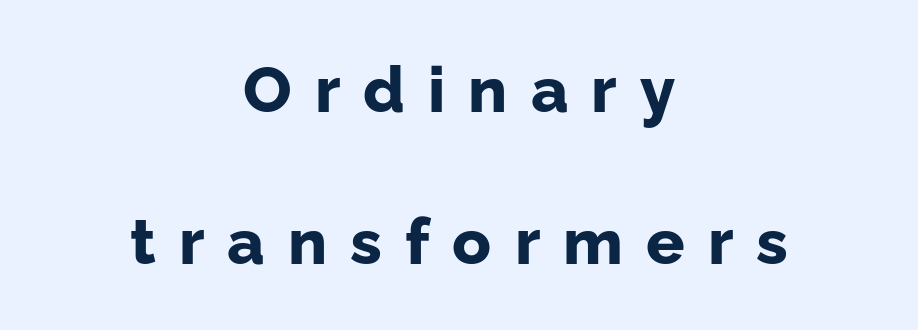
Quick note: underline off. Teacher's note: observe the equal gaps on both sides — that is centered alignment. Upright lettering throughout. In terms of weight, the rendering is a true, heavy bold. The rendering uses a large line-height, opening up the rows. Here the designer chose a conventional face with non-uniform glyph widths.
